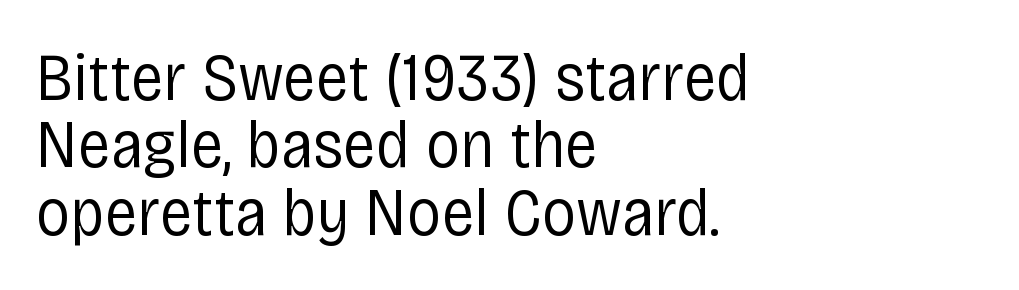
{"serif": "no", "italic": "no", "bold": "no", "weight": "regular", "width": "condensed", "stroke_contrast": "low", "x_height": "large", "monospaced": "no", "underline": "no", "align": "left", "line_spacing": "tight", "line_spacing_ratio": 0.99, "letter_spacing": "normal", "letter_spacing_em": 0.0, "glyph_px": 68}
